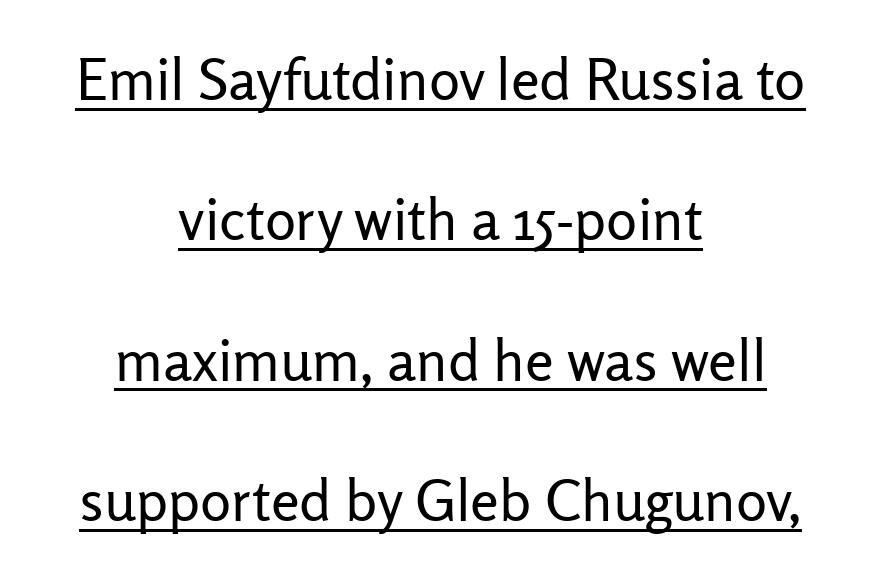
{"serif": "no", "italic": "no", "bold": "no", "weight": "regular", "width": "normal", "stroke_contrast": "low", "x_height": "medium", "monospaced": "no", "underline": "yes", "align": "center", "line_spacing": "loose", "line_spacing_ratio": 2.42, "letter_spacing": "normal", "letter_spacing_em": 0.0, "glyph_px": 58}
